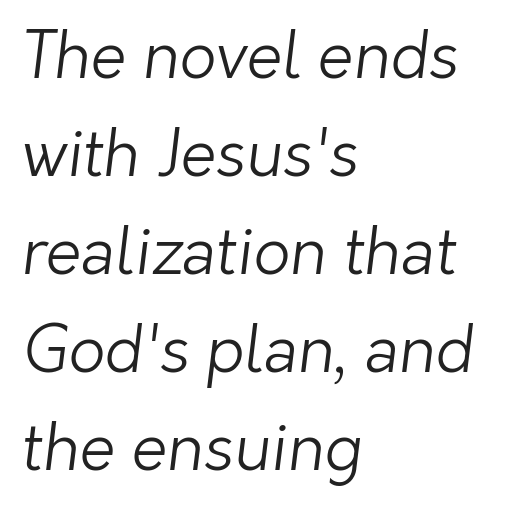
{"serif": "no", "bold": "no", "weight": "light", "width": "normal", "stroke_contrast": "low", "x_height": "medium", "monospaced": "no", "underline": "no", "align": "left", "line_spacing": "normal", "line_spacing_ratio": 1.53, "letter_spacing": "normal", "letter_spacing_em": 0.0, "glyph_px": 64}
